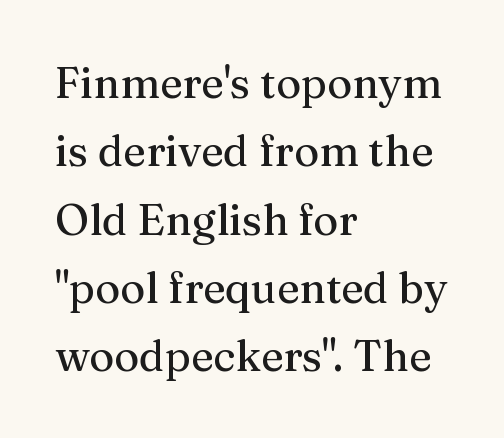
Q: Is the text italic (slanted)? A: No, it is upright.
Q: Is the typeface a serif or a sans-serif typeface? A: Serif.
Q: Is the text underlined? A: No.
Q: How is the paragraph aligned? A: Left-aligned.
Q: Is the spacing between letters normal or unusually wide? A: Normal.
Q: Is the spacing between lines tight, normal or loose? A: Normal.
Q: Width (condensed, normal, or wide)? A: Normal.
Q: Stroke contrast? A: Medium.
Q: x-height? A: Medium.
Q: Monospaced? A: No.
